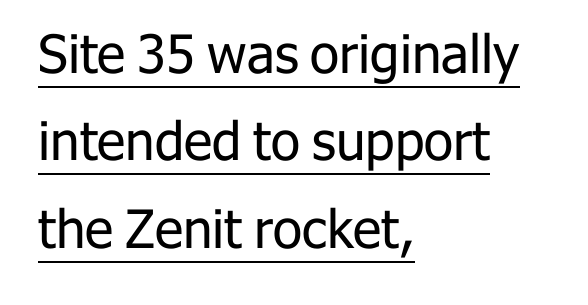
The image shows 53 px regular-weight sans-serif type, upright; set left-aligned, normal line spacing (1.65x), normal letter spacing, underlined; low stroke contrast and a medium x-height.
